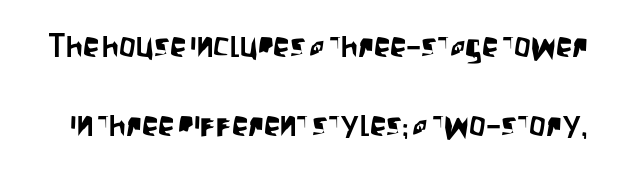
The image shows 33 px condensed sans-serif type, upright; set loose line spacing (2.39x), normal letter spacing, not underlined; low stroke contrast and a large x-height.
